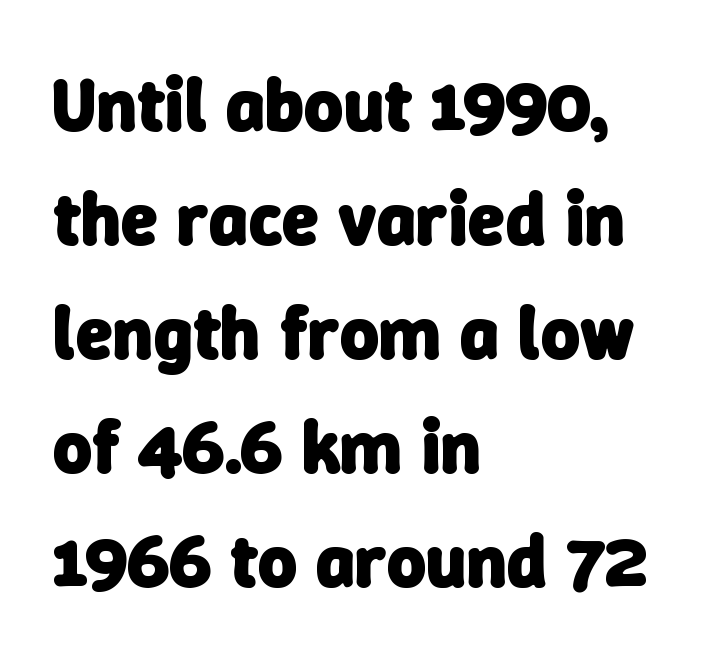
{"serif": "no", "bold": "yes", "weight": "heavy", "width": "normal", "stroke_contrast": "low", "x_height": "medium", "monospaced": "no", "underline": "no", "align": "left", "line_spacing": "normal", "line_spacing_ratio": 1.52, "letter_spacing": "normal", "letter_spacing_em": 0.0, "glyph_px": 75}
